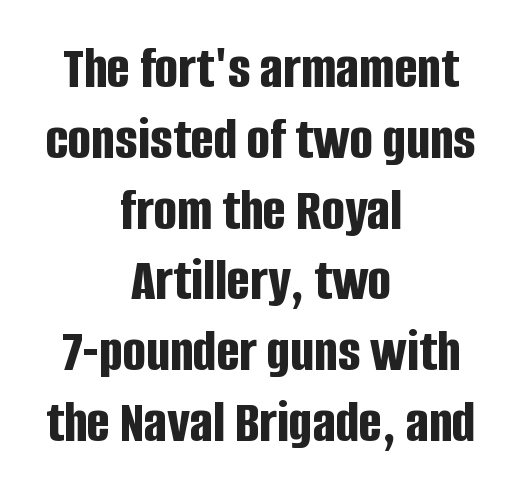
The image shows 61 px bold, condensed sans-serif type, upright; set centered, line spacing 1.16x, normal letter spacing, not underlined; low stroke contrast and a large x-height.
